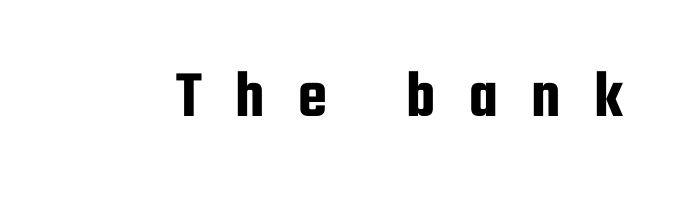
This sample has the flowing, uneven cadence of proportional lettering. A roman cut, with each character standing at attention. No word sits above an underline. You can tell from the bare stems that sans-serif type was used. There is plenty of visible air inserted between adjacent glyphs.
